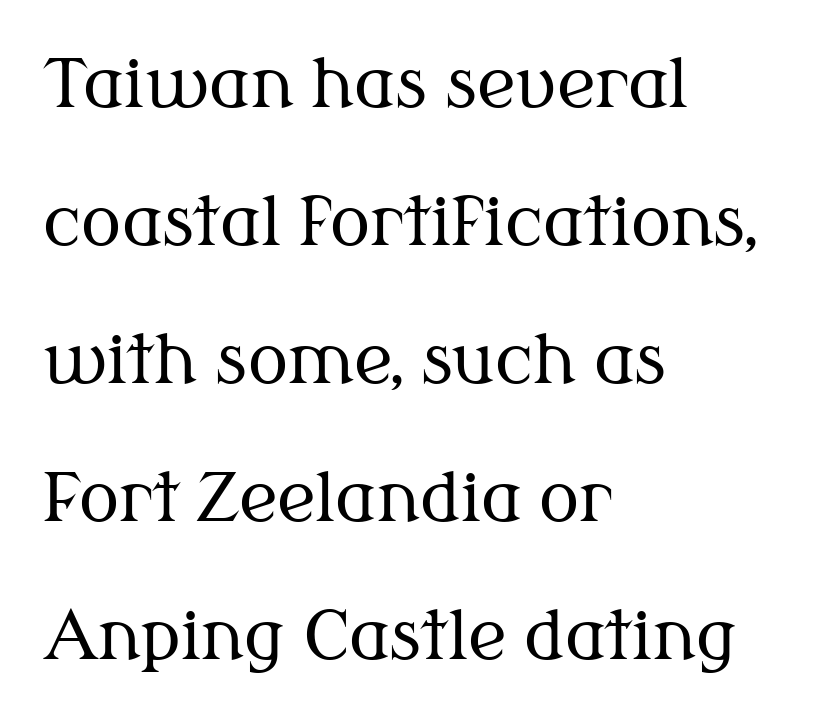
Q: Is the text bold? A: No.
Q: Is the text italic (slanted)? A: No, it is upright.
Q: Is the typeface a serif or a sans-serif typeface? A: Serif.
Q: Is the text underlined? A: No.
Q: How is the paragraph aligned? A: Left-aligned.
Q: Is the spacing between letters normal or unusually wide? A: Normal.
Q: Is the spacing between lines tight, normal or loose? A: Loose.
Q: Width (condensed, normal, or wide)? A: Normal.
Q: Stroke contrast? A: Medium.
Q: x-height? A: Medium.
Q: Monospaced? A: No.
